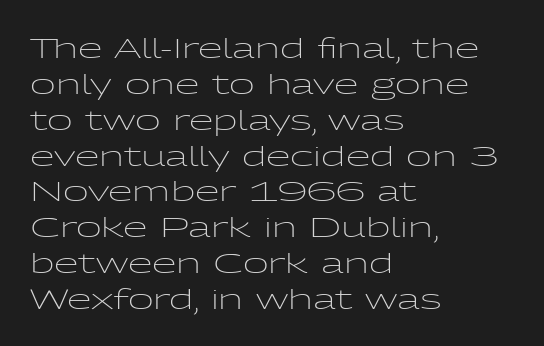
Unlike a traditional serif, this face leaves its strokes unadorned. The font is comparable to plain body text, perhaps lighter. A clean baseline with only descenders dipping below it. Reading down the block, your eye returns to a fixed left position each line.
